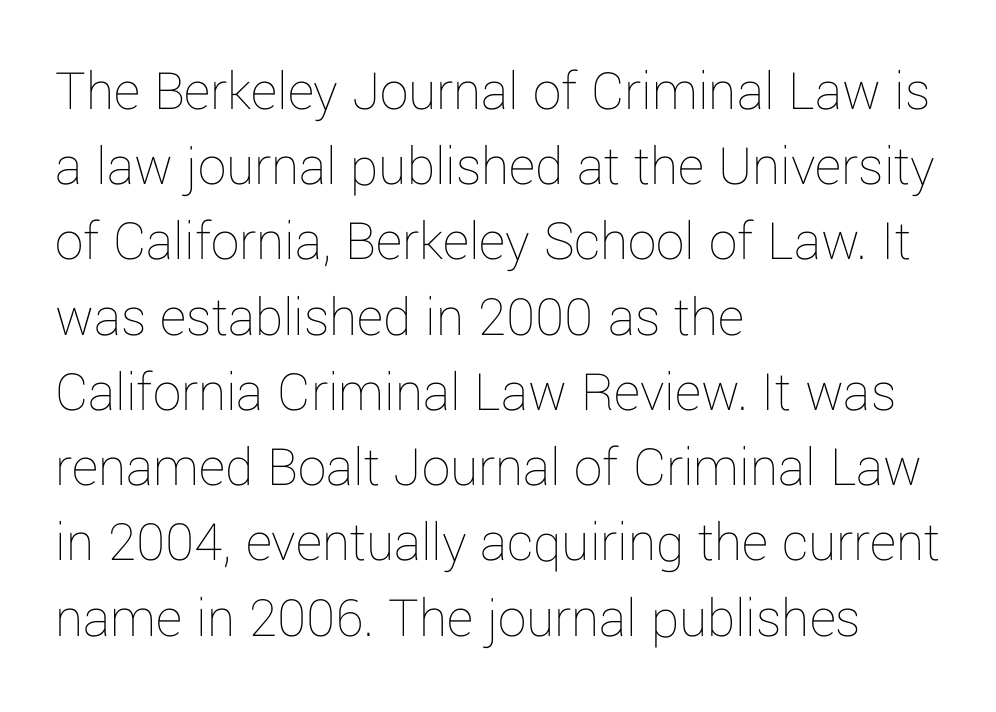
The type sits square on the baseline with zero lean. Underlining? Definitely not there. Interline gaps are of average width in this sample. Where is the straight margin? On the left. Does extra space separate the letters? No, they use regular spacing. Stroke thickness stays within the range of a standard reading face or lighter.
